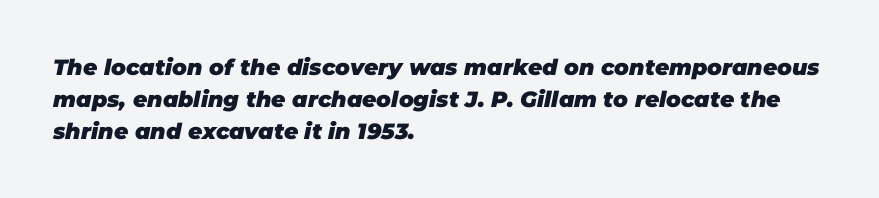
{"italic": "yes", "lean": "right", "slant_degrees": 11, "bold": "yes", "underline": "no", "align": "left", "line_spacing": "normal", "line_spacing_ratio": 1.45, "letter_spacing": "normal", "letter_spacing_em": 0.0, "glyph_px": 22}
